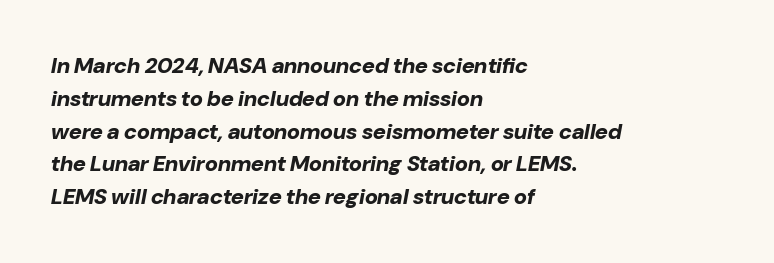
Has an underline been added? It has not. Summary of weight: heavy, a full bold. Leading: standard. In terms of posture, this sample is oblique.
